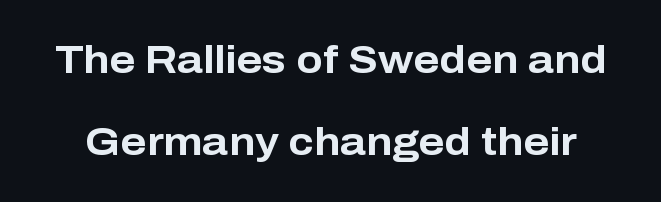
Q: Is the text bold? A: Yes.
Q: Is the text italic (slanted)? A: No, it is upright.
Q: Is the typeface a serif or a sans-serif typeface? A: Sans-serif.
Q: Is the text underlined? A: No.
Q: Is the spacing between letters normal or unusually wide? A: Normal.
Q: Is the spacing between lines tight, normal or loose? A: Loose.
Q: Width (condensed, normal, or wide)? A: Normal.
Q: Stroke contrast? A: Low.
Q: x-height? A: Medium.
Q: Monospaced? A: No.
